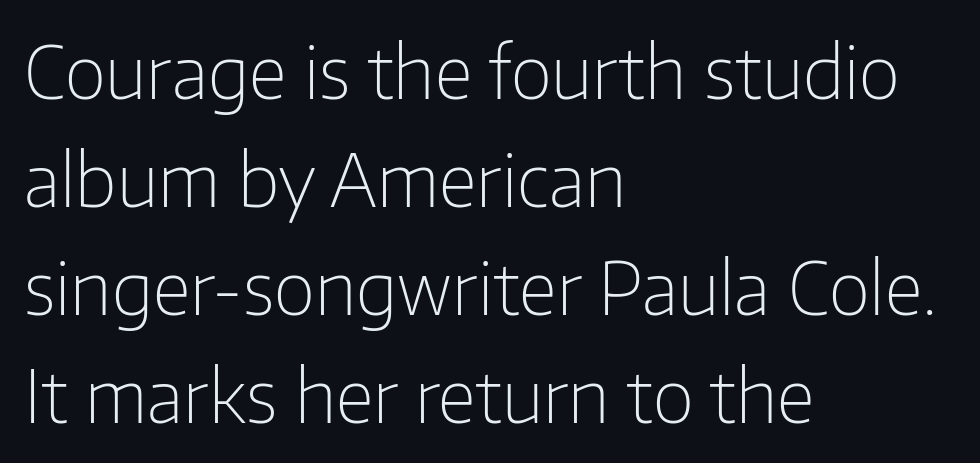
Varying glyph widths throughout — classic text-font behaviour. Compared with a centered layout, this one pins lines to the left instead. The lines sit at an ordinary, default distance from one another. A typesetter would label this face a sans.
